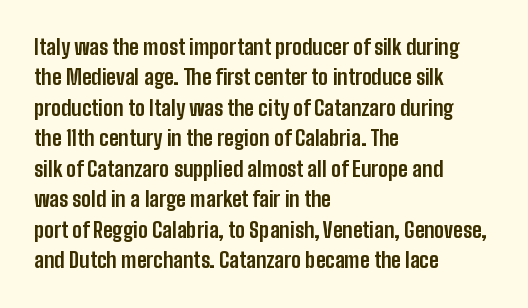
The image shows 21 px bold type, upright; set left-aligned, normal line spacing (1.45x), normal letter spacing, not underlined.
